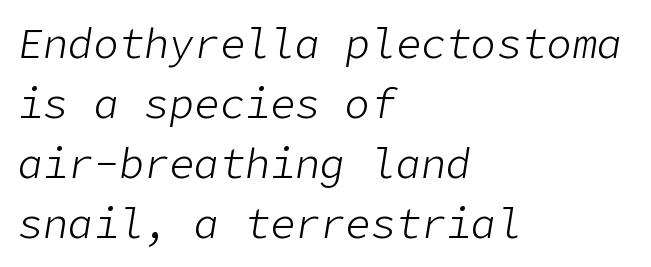
{"italic": "yes", "lean": "right", "slant_degrees": 9, "bold": "no", "weight": "light", "width": "normal", "stroke_contrast": "low", "x_height": "medium", "underline": "no", "align": "left", "line_spacing": "normal", "line_spacing_ratio": 1.43, "letter_spacing": "normal", "letter_spacing_em": 0.0, "glyph_px": 42}
